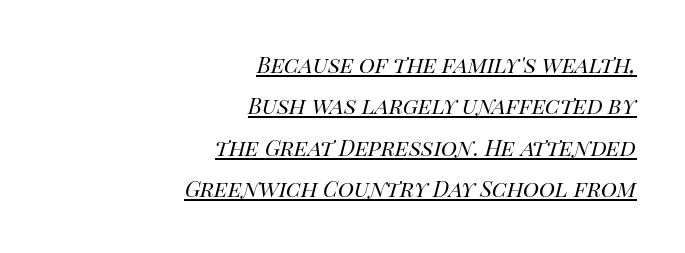
The image shows 22 px text type, italic (leaning right); set right-aligned, line spacing 1.88x, normal letter spacing, underlined.
